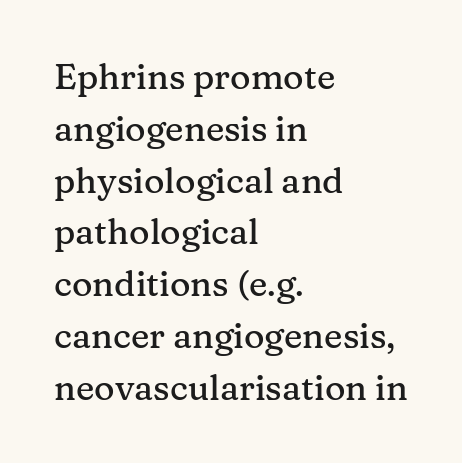
Q: Is the text italic (slanted)? A: No, it is upright.
Q: Is the typeface a serif or a sans-serif typeface? A: Serif.
Q: Is the text underlined? A: No.
Q: How is the paragraph aligned? A: Left-aligned.
Q: Is the spacing between letters normal or unusually wide? A: Normal.
Q: Is the spacing between lines tight, normal or loose? A: Normal.
Q: Width (condensed, normal, or wide)? A: Normal.
Q: Stroke contrast? A: Medium.
Q: x-height? A: Medium.
Q: Monospaced? A: No.
